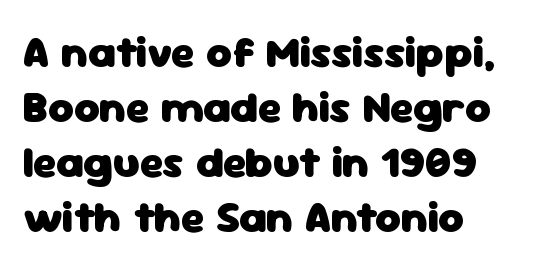
Q: Is the text bold? A: Yes.
Q: Is the text italic (slanted)? A: No, it is upright.
Q: Is the typeface a serif or a sans-serif typeface? A: Sans-serif.
Q: Is the text underlined? A: No.
Q: How is the paragraph aligned? A: Left-aligned.
Q: Is the spacing between letters normal or unusually wide? A: Normal.
Q: Is the spacing between lines tight, normal or loose? A: Normal.
Q: Width (condensed, normal, or wide)? A: Normal.
Q: Stroke contrast? A: Low.
Q: x-height? A: Medium.
Q: Monospaced? A: No.
